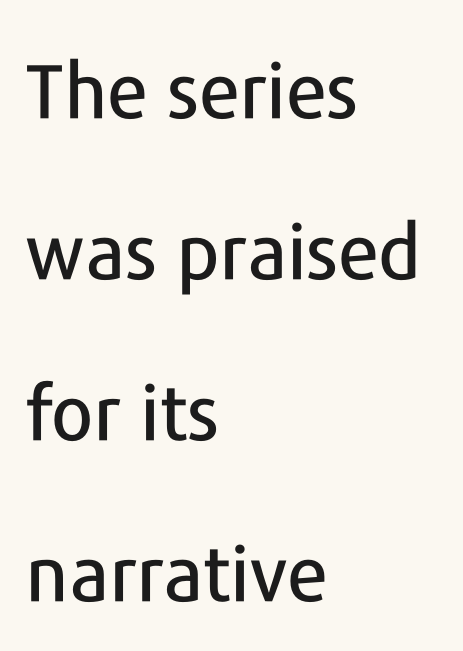
The image shows 76 px sans-serif type, upright; set left-aligned, loose line spacing (2.12x), normal letter spacing, not underlined; low stroke contrast and a medium x-height.
